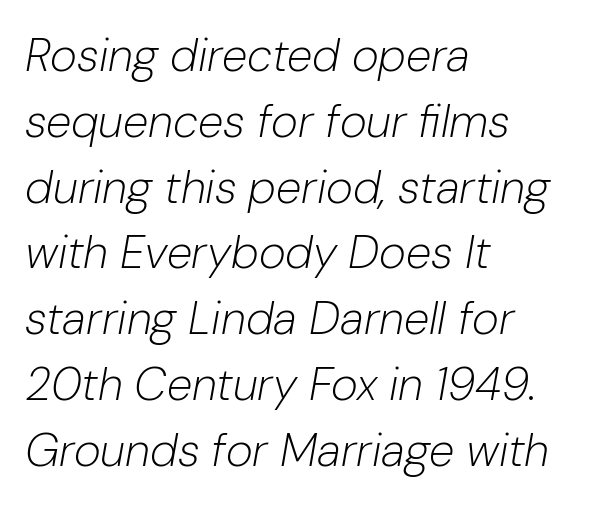
Weight: in the light-to-regular range. Short note: letters normally spaced. The paragraph has a hard left edge and a soft right edge. Quick note: interline space is typical. The area under the type is left untouched.
